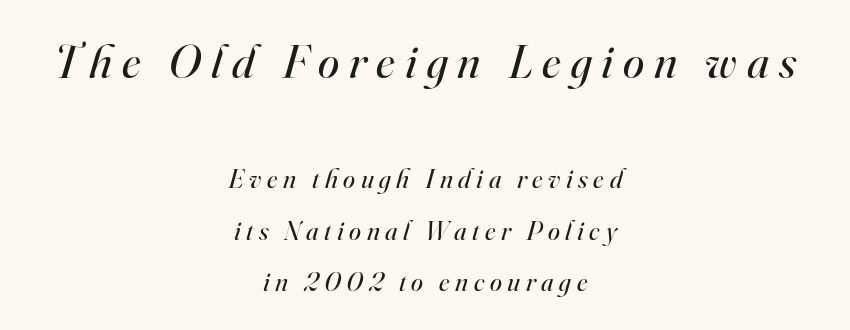
The image shows 48 px regular-weight serif type, italic (leaning right); set centered, loose line spacing (1.91x), unusually wide letter spacing (+0.21 em), not underlined; the first (top) block is 1.78x larger; high stroke contrast and a small x-height.
